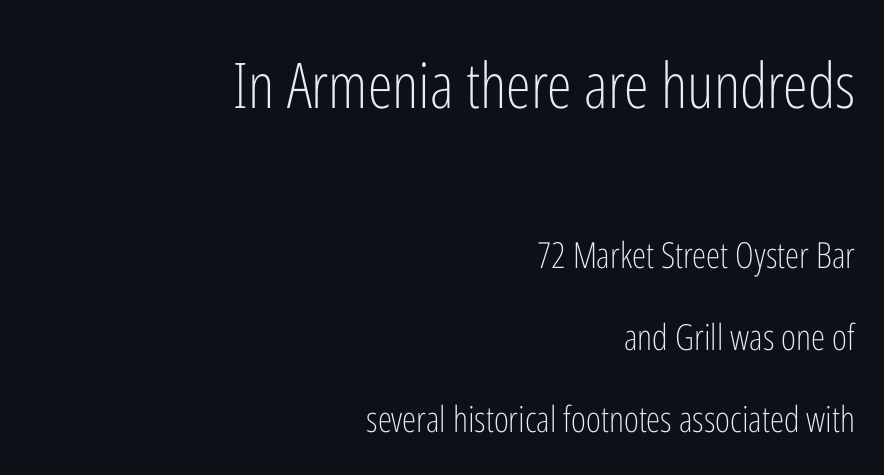
If you drew a ruler down the right edge, every line would touch it. Looks like regular typesetting: each glyph gets only the width it needs. The gap between lines stays unmarked. Nope, not italic — everything's standing straight. Notice the wide empty band between every row — that's loose leading. Check where the strokes stop: nothing finishes them off — pure sans.
